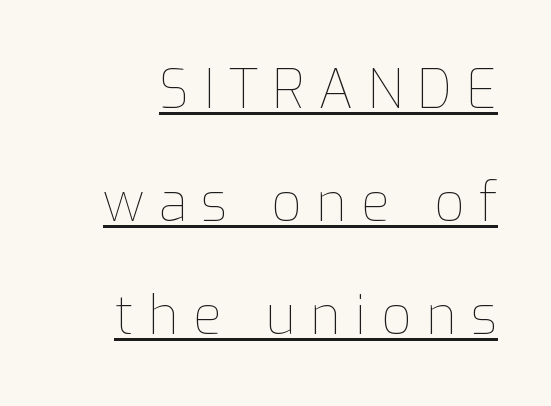
Honestly, the underline is the first thing you notice here. Counters stay open thanks to moderate or lighter strokes. The passage shown stacks its lines with a broad gap. Looks like regular typesetting: each glyph gets only the width it needs.
